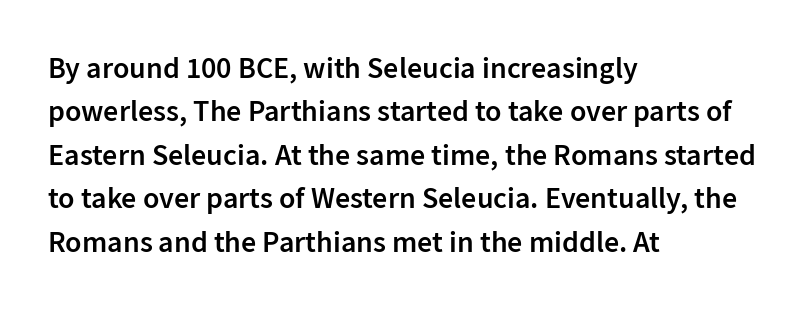
Q: Is the text bold? A: Semi-bold.
Q: Is the text italic (slanted)? A: No, it is upright.
Q: Is the typeface a serif or a sans-serif typeface? A: Sans-serif.
Q: Is the text underlined? A: No.
Q: How is the paragraph aligned? A: Left-aligned.
Q: Is the spacing between letters normal or unusually wide? A: Normal.
Q: Is the spacing between lines tight, normal or loose? A: Normal.
Q: Width (condensed, normal, or wide)? A: Normal.
Q: Stroke contrast? A: Low.
Q: x-height? A: Medium.
Q: Monospaced? A: No.
